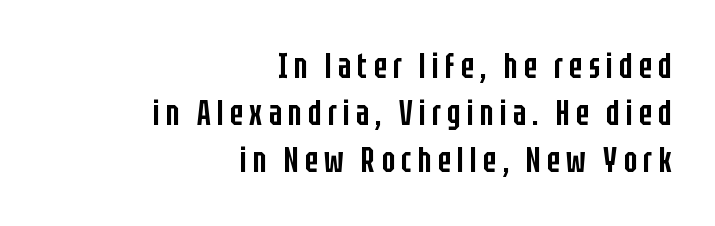
The image shows 35 px semibold, condensed sans-serif type, upright; set right-aligned, normal line spacing (1.34x), not underlined; low stroke contrast and a large x-height.
